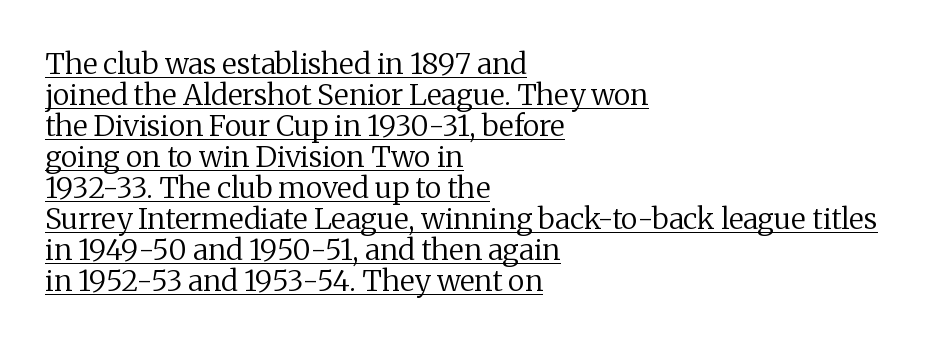
The image shows 29 px regular-weight serif type, upright; set left-aligned, tight line spacing (1.07x), normal letter spacing, underlined; medium stroke contrast and a medium x-height.
